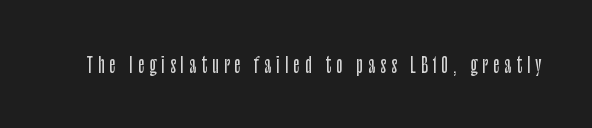
{"italic": "no", "underline": "no", "letter_spacing": "wide", "letter_spacing_em": 0.25, "glyph_px": 21}
